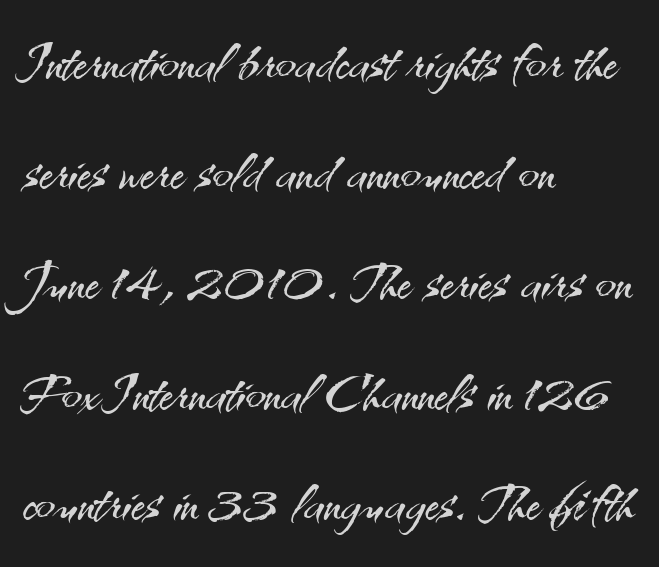
The image shows 75 px light sans-serif type; set left-aligned, normal line spacing (1.47x), normal letter spacing, not underlined; medium stroke contrast and a small x-height.
